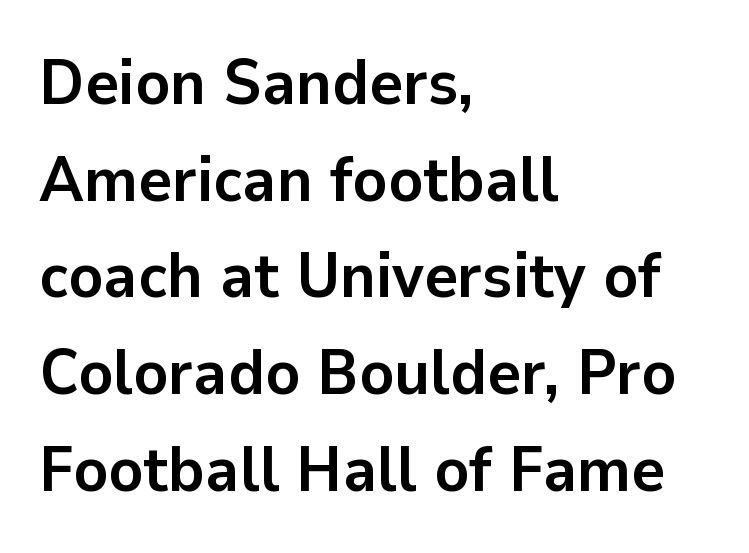
This sample has the flowing, uneven cadence of proportional lettering. A bare baseline throughout the passage. The passage shown is typeset with a sans-serif family. This block has exactly the height ordinary leading produces. How heavy is the stroke? Heavy — this is a bold.
